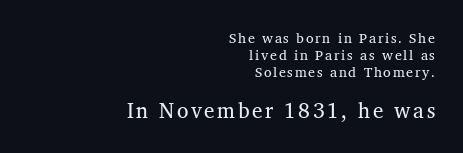
The paragraph shown leans on its right margin. This sample uses an upright cut, with every glyph sitting square on the baseline. This layout puts the modest block above and the oversized block below. Each stroke keeps to a modest, everyday thickness or less. Glance below the letters and you will spot only blank space.
